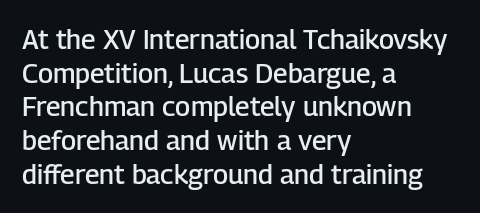
Q: Is the text bold? A: Semi-bold.
Q: Is the text italic (slanted)? A: No, it is upright.
Q: Is the text underlined? A: No.
Q: How is the paragraph aligned? A: Left-aligned.
Q: Is the spacing between letters normal or unusually wide? A: Normal.
Q: Is the spacing between lines tight, normal or loose? A: Normal.
